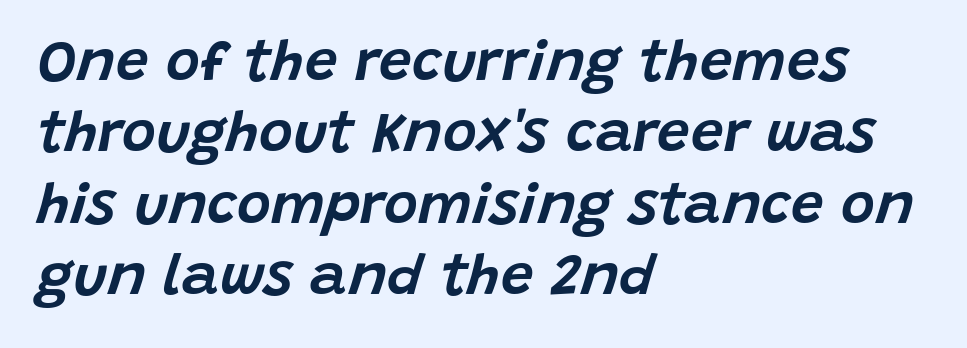
{"italic": "yes", "lean": "right", "slant_degrees": 15, "width": "normal", "stroke_contrast": "low", "x_height": "large", "monospaced": "no", "underline": "no", "align": "left", "line_spacing_ratio": 1.23, "letter_spacing": "normal", "letter_spacing_em": 0.0, "glyph_px": 58}
